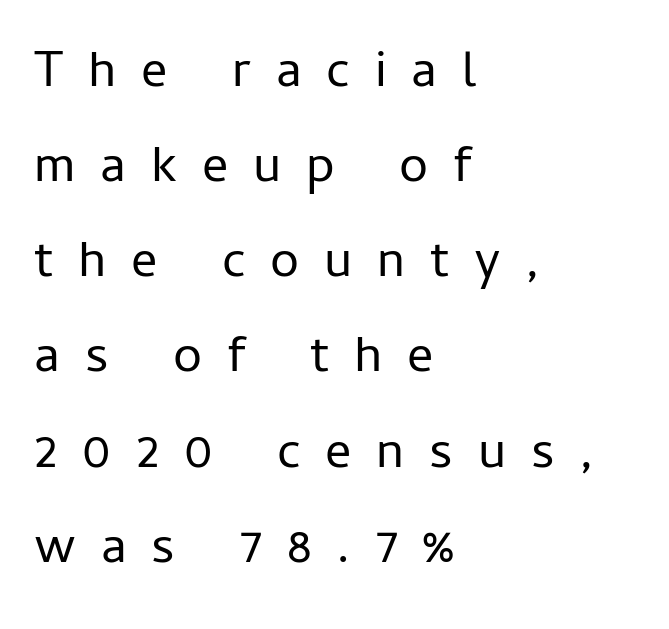
Q: Is the text bold? A: No.
Q: Is the text italic (slanted)? A: No, it is upright.
Q: Is the typeface a serif or a sans-serif typeface? A: Sans-serif.
Q: Is the text underlined? A: No.
Q: How is the paragraph aligned? A: Left-aligned.
Q: Is the spacing between letters normal or unusually wide? A: Unusually wide.
Q: Width (condensed, normal, or wide)? A: Normal.
Q: Stroke contrast? A: Low.
Q: x-height? A: Medium.
Q: Monospaced? A: No.
